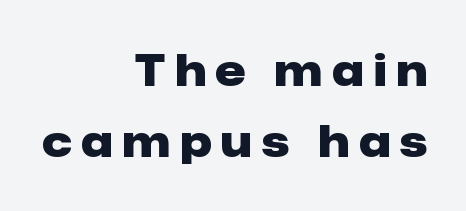
The image shows 43 px heavy sans-serif type, upright; set right-aligned, normal line spacing (1.66x), unusually wide letter spacing (+0.23 em), not underlined; low stroke contrast and a medium x-height.
